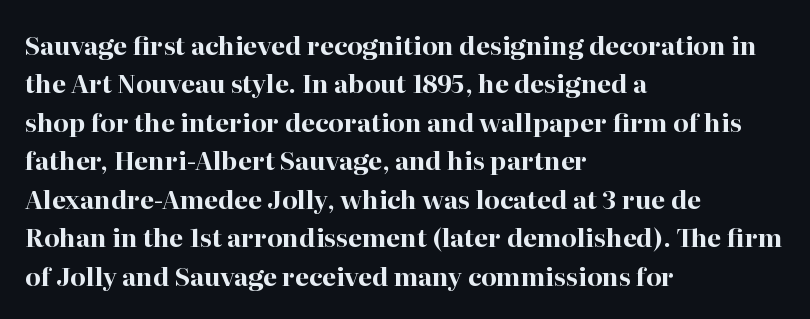
{"italic": "no", "bold": "yes", "underline": "no", "align": "left", "line_spacing": "normal", "line_spacing_ratio": 1.54, "letter_spacing": "normal", "letter_spacing_em": 0.0, "glyph_px": 25}
